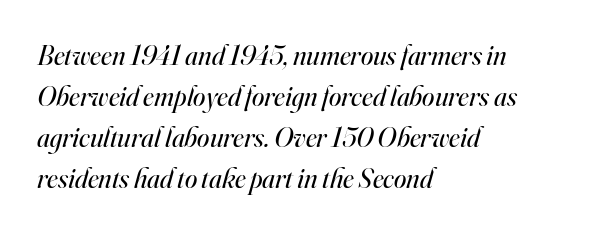
The image shows 28 px regular-weight serif type, italic (leaning right); set left-aligned, normal line spacing (1.47x), normal letter spacing, not underlined; high stroke contrast and a small x-height.
